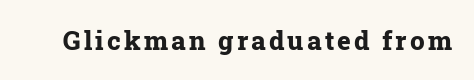
{"italic": "no", "bold": "yes", "underline": "no", "glyph_px": 26}
